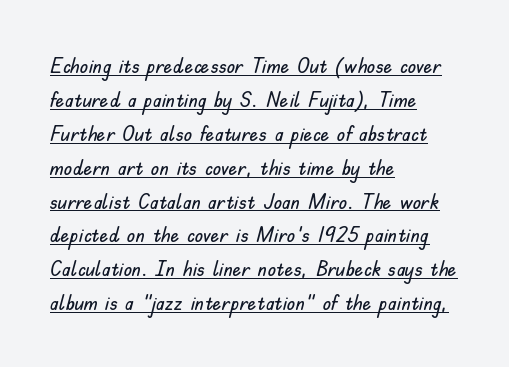
The image shows 22 px text type; set left-aligned, normal line spacing (1.54x), normal letter spacing, underlined.
